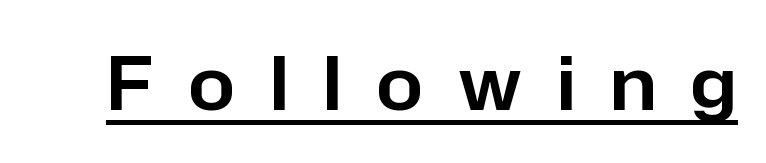
{"serif": "no", "italic": "no", "width": "normal", "stroke_contrast": "low", "x_height": "medium", "monospaced": "no", "underline": "yes", "letter_spacing": "wide", "letter_spacing_em": 0.48, "glyph_px": 74}
